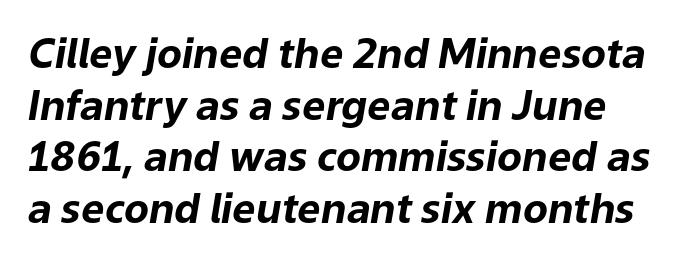
Q: Is the text bold? A: Yes.
Q: Is the text italic (slanted)? A: Yes, it leans right by about 9 degrees.
Q: Is the text underlined? A: No.
Q: Is the spacing between letters normal or unusually wide? A: Normal.
Q: Is the spacing between lines tight, normal or loose? A: Normal.
Q: Width (condensed, normal, or wide)? A: Normal.
Q: Stroke contrast? A: Low.
Q: x-height? A: Medium.
Q: Monospaced? A: No.
